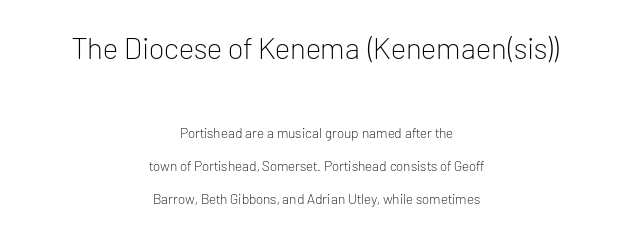
Q: Is the text bold? A: No.
Q: Is the text italic (slanted)? A: No, it is upright.
Q: Is the typeface a serif or a sans-serif typeface? A: Sans-serif.
Q: Is the text underlined? A: No.
Q: How is the paragraph aligned? A: Centered.
Q: Is the spacing between letters normal or unusually wide? A: Normal.
Q: Is the spacing between lines tight, normal or loose? A: Loose.
Q: Which block of text is set in a larger size, the first (top) or the second (bottom)? A: The first (top) one.
Q: Width (condensed, normal, or wide)? A: Normal.
Q: Stroke contrast? A: Low.
Q: x-height? A: Medium.
Q: Monospaced? A: No.
